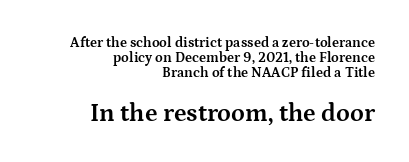
These two chunks differ in scale, with the bottom chunk taking the larger measure. The baseline area is clear. Does the weight exceed regular? Yes, all the way to bold. Posture: straight, roman, zero tilt. Does the leading feel generous? Not at all — it's pinched.
